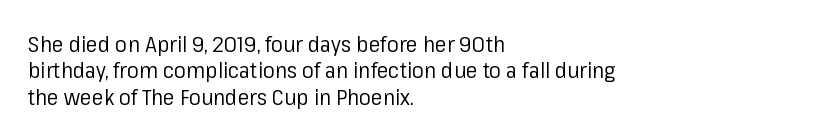
This sample uses an upright cut, with every glyph sitting square on the baseline. Underlining? Definitely not there. Heaviness? Minimal to ordinary, like unemphasized prose. Short note: letters normally spaced. Where is the straight margin? On the left.
